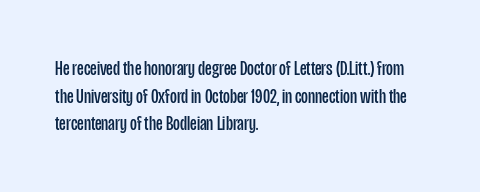
{"italic": "no", "bold": "no", "underline": "no", "align": "left", "line_spacing": "normal", "line_spacing_ratio": 1.32, "letter_spacing": "normal", "letter_spacing_em": 0.0, "glyph_px": 21}
